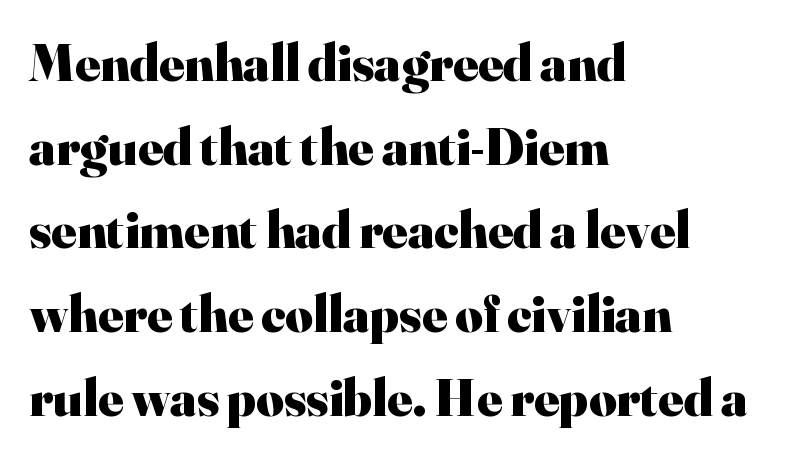
Q: Is the text bold? A: Yes.
Q: Is the text italic (slanted)? A: No, it is upright.
Q: Is the typeface a serif or a sans-serif typeface? A: Serif.
Q: Is the text underlined? A: No.
Q: How is the paragraph aligned? A: Left-aligned.
Q: Is the spacing between letters normal or unusually wide? A: Normal.
Q: Is the spacing between lines tight, normal or loose? A: Normal.
Q: Width (condensed, normal, or wide)? A: Normal.
Q: Stroke contrast? A: High.
Q: x-height? A: Small.
Q: Monospaced? A: No.
